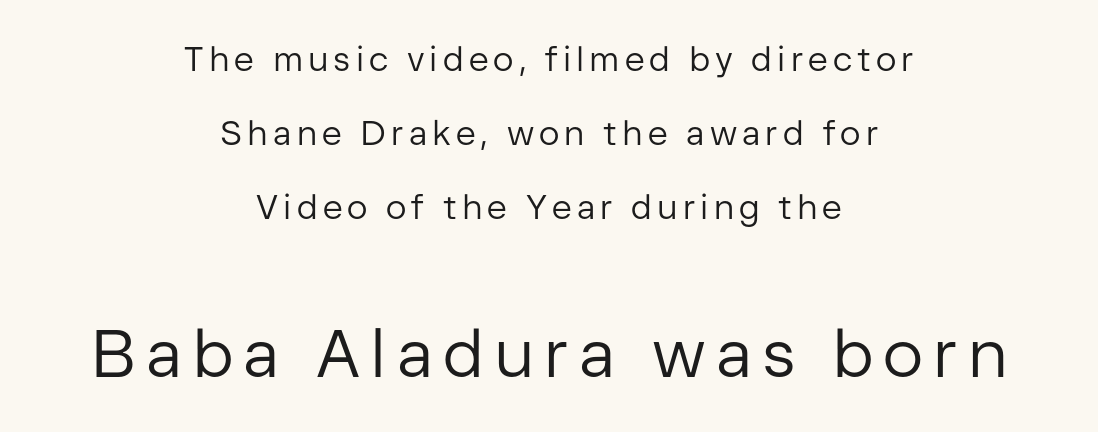
The image shows 67 px regular-weight sans-serif type, upright; set centered, loose line spacing (2.17x), not underlined; the second (bottom) block is 1.97x larger; low stroke contrast and a medium x-height.
